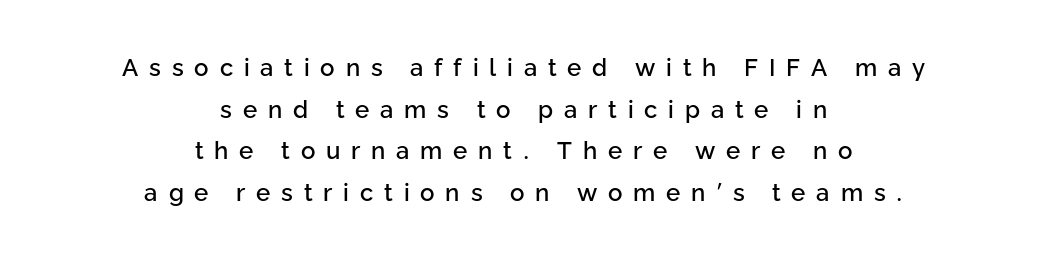
{"italic": "no", "underline": "no", "align": "center", "line_spacing_ratio": 1.73, "letter_spacing": "wide", "letter_spacing_em": 0.45, "glyph_px": 24}
